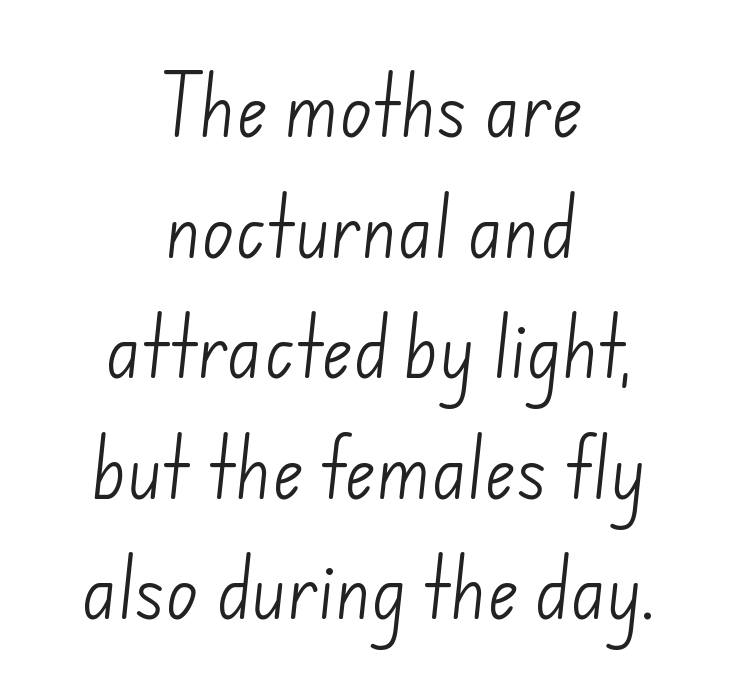
{"serif": "no", "bold": "no", "weight": "light", "width": "normal", "stroke_contrast": "low", "x_height": "small", "monospaced": "no", "underline": "no", "align": "center", "line_spacing_ratio": 1.8, "letter_spacing": "normal", "letter_spacing_em": 0.0, "glyph_px": 67}
